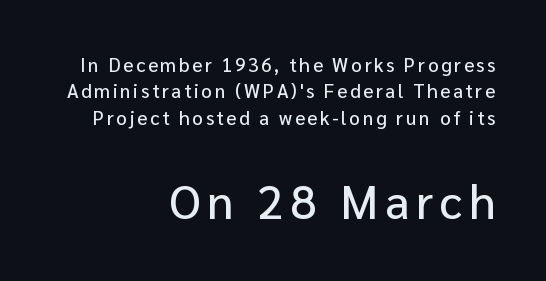
{"serif": "no", "italic": "no", "width": "normal", "stroke_contrast": "low", "x_height": "medium", "monospaced": "no", "underline": "no", "align": "right", "line_spacing": "normal", "line_spacing_ratio": 1.39, "larger_block": "second", "size_ratio": 2.47, "glyph_px": 47}
